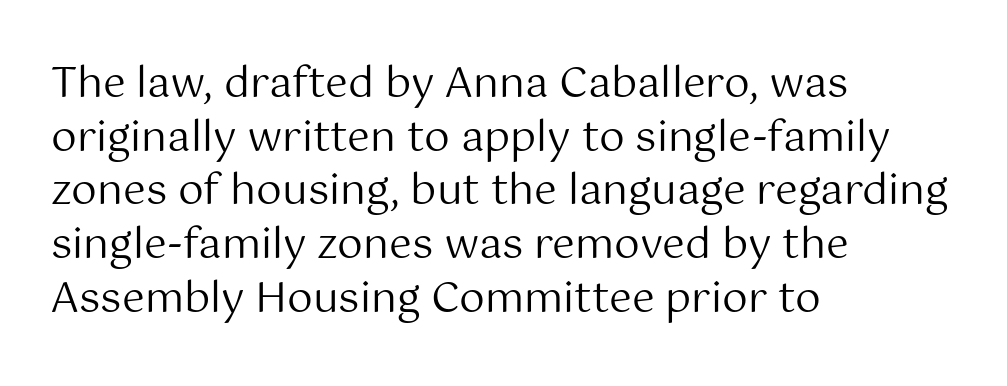
{"serif": "no", "italic": "no", "bold": "no", "weight": "regular", "width": "normal", "stroke_contrast": "medium", "x_height": "medium", "monospaced": "no", "underline": "no", "align": "left", "line_spacing": "normal", "line_spacing_ratio": 1.31, "letter_spacing": "normal", "letter_spacing_em": 0.0, "glyph_px": 41}
